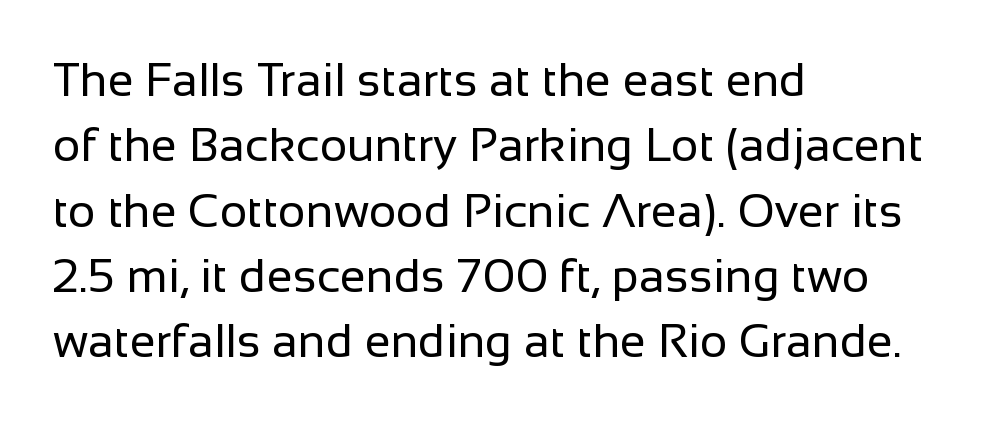
Clear beneath every line of the passage. You can tell it's not italic because the verticals are truly vertical. Does the type have serifs? No, each stem ends abruptly. Vertical spacing — default. Note the varied advance widths — an 'i' is clearly narrower than an 'm'. A student would call this left alignment; a typographer would say flush left, rag right.
